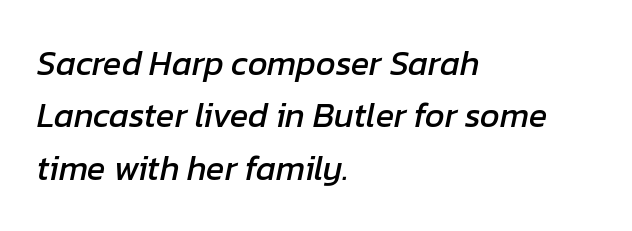
Q: Is the text italic (slanted)? A: Yes, it leans right by about 12 degrees.
Q: Is the text underlined? A: No.
Q: How is the paragraph aligned? A: Left-aligned.
Q: Is the spacing between letters normal or unusually wide? A: Normal.
Q: Is the spacing between lines tight, normal or loose? A: Normal.
Q: Width (condensed, normal, or wide)? A: Normal.
Q: Stroke contrast? A: Low.
Q: x-height? A: Medium.
Q: Monospaced? A: No.
